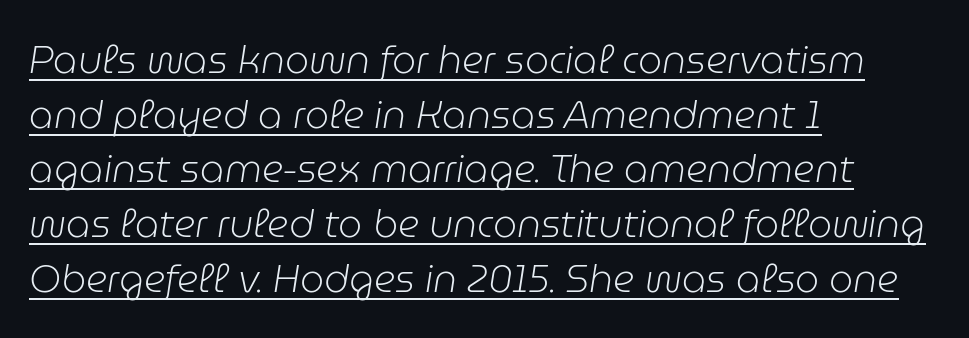
{"italic": "yes", "lean": "right", "slant_degrees": 9, "bold": "no", "weight": "light", "width": "normal", "stroke_contrast": "low", "x_height": "medium", "monospaced": "no", "underline": "yes", "align": "left", "line_spacing": "normal", "line_spacing_ratio": 1.44, "letter_spacing": "normal", "letter_spacing_em": 0.0, "glyph_px": 38}
